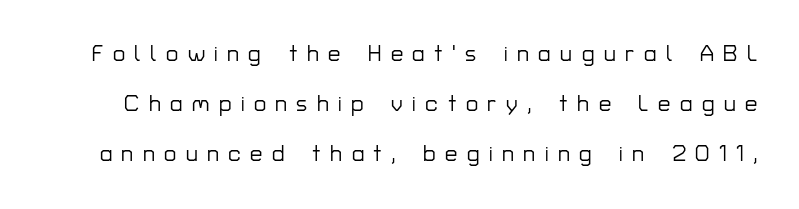
The image shows 22 px text type, upright; set loose line spacing (2.27x), unusually wide letter spacing (+0.43 em), not underlined.
